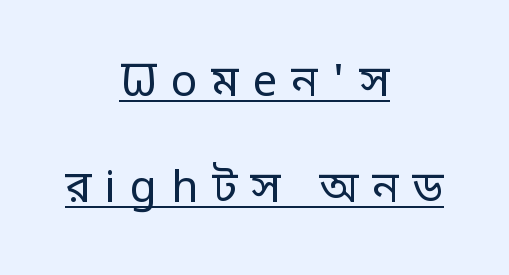
{"serif": "no", "italic": "no", "bold": "no", "weight": "regular", "width": "normal", "stroke_contrast": "low", "x_height": "large", "monospaced": "no", "underline": "yes", "align": "center", "line_spacing": "loose", "line_spacing_ratio": 2.4, "letter_spacing": "wide", "letter_spacing_em": 0.31, "glyph_px": 44}
